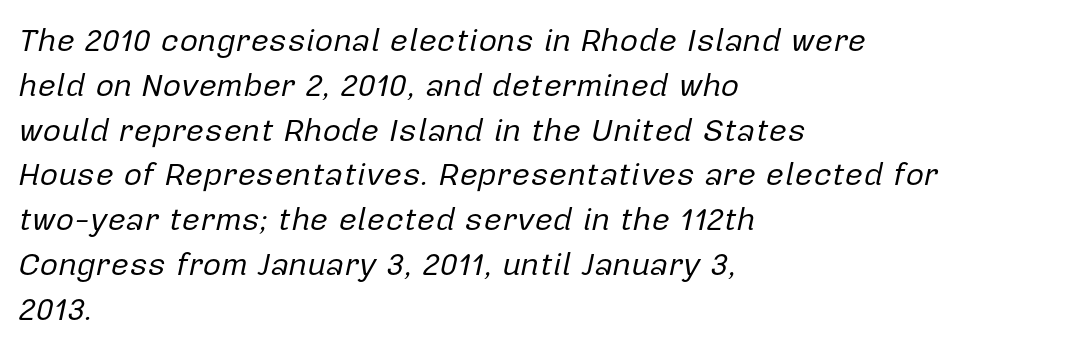
Words float on clear page, feet unadorned. The passage shown is typed in a proportional face where columns would drift. Regarding leading, the lines here are spaced in the standard way. Heft: none added — not bold. The tracking reads as untouched default to a designer's eye. Casual observation: everything's shoved over to the left.
